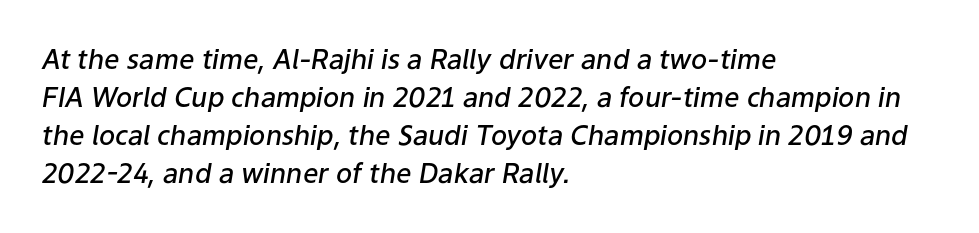
The block of text has a typical density, with ordinary space between rows. Leftover space on each line is placed entirely after the last word. The glyphs look as if they've been sheared to an angle. Slightly chunky letters — semibold, I'd say, not full bold. Honestly, there is no underline to notice here at all.
